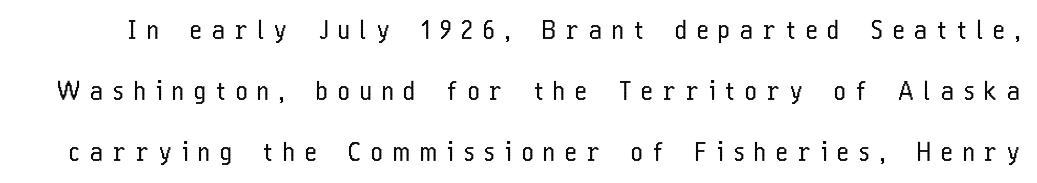
Q: Is the text bold? A: No.
Q: Is the text italic (slanted)? A: No, it is upright.
Q: Is the text underlined? A: No.
Q: Is the spacing between letters normal or unusually wide? A: Unusually wide.
Q: Is the spacing between lines tight, normal or loose? A: Loose.
